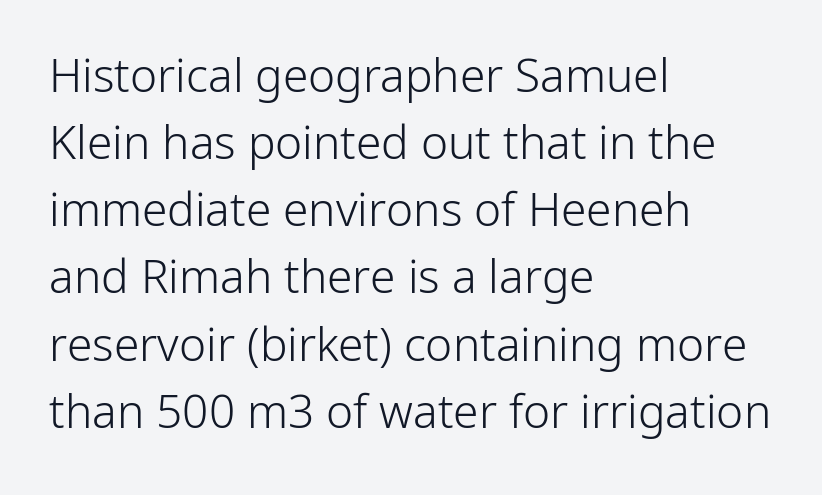
Short and long lines alike share a common starting point at left. Between one letter and the next there's only the usual sliver of space. Descenders are the only things crossing below the line. These lines are rendered in a variable-pitch font. Tall strokes in this sample are plumb rather than angled.
